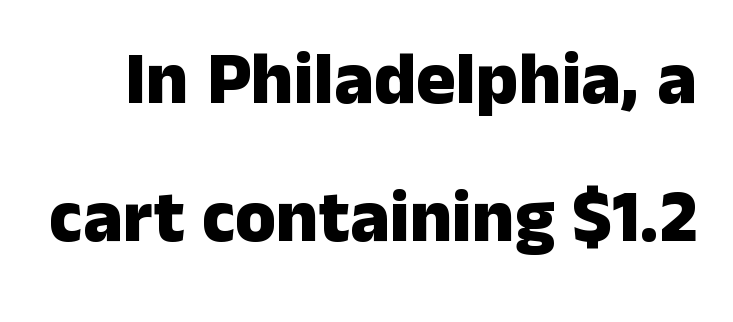
{"serif": "no", "italic": "no", "bold": "yes", "weight": "heavy", "width": "normal", "stroke_contrast": "low", "x_height": "medium", "monospaced": "no", "underline": "no", "line_spacing_ratio": 1.86, "letter_spacing": "normal", "letter_spacing_em": 0.0, "glyph_px": 74}
